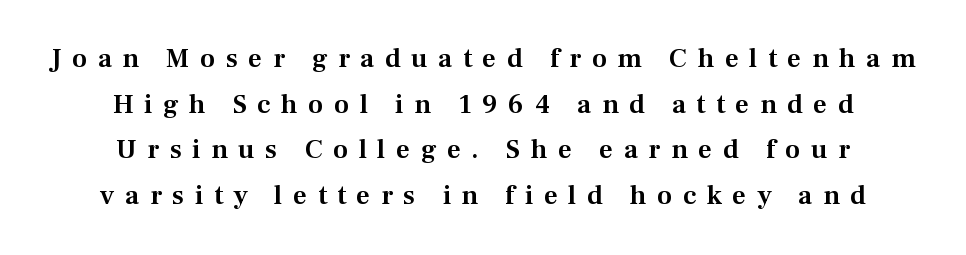
Q: Is the text italic (slanted)? A: No, it is upright.
Q: Is the text underlined? A: No.
Q: How is the paragraph aligned? A: Centered.
Q: Is the spacing between letters normal or unusually wide? A: Unusually wide.
Q: Is the spacing between lines tight, normal or loose? A: Normal.
